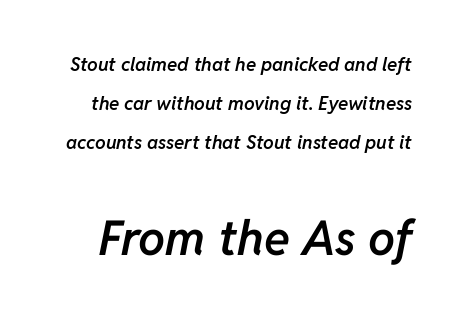
The image shows 48 px semibold type, italic (leaning right); set loose line spacing (2.05x), normal letter spacing, not underlined; the second (bottom) block is 2.53x larger; low stroke contrast and a medium x-height.
